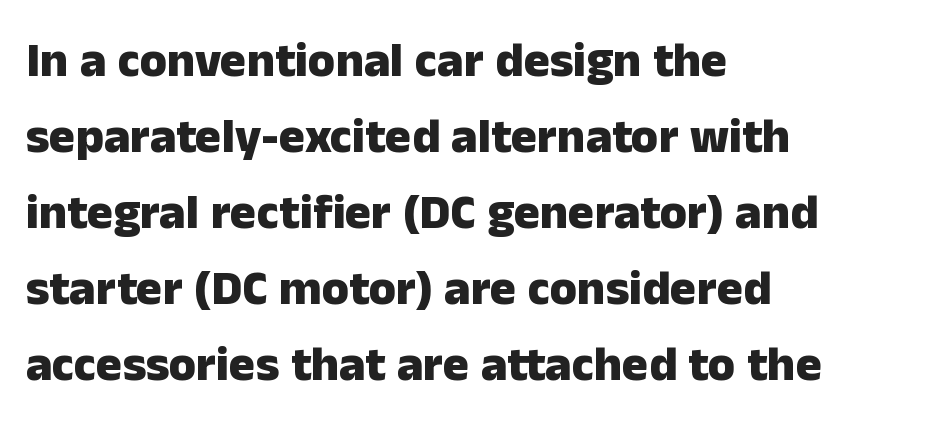
{"serif": "no", "italic": "no", "bold": "yes", "weight": "heavy", "width": "normal", "stroke_contrast": "low", "x_height": "medium", "monospaced": "no", "underline": "no", "align": "left", "line_spacing": "normal", "line_spacing_ratio": 1.55, "letter_spacing": "normal", "letter_spacing_em": 0.0, "glyph_px": 49}
